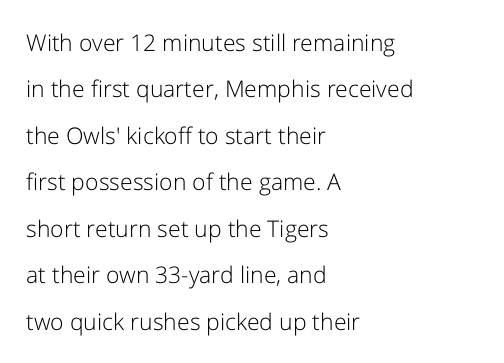
{"italic": "no", "bold": "no", "underline": "no", "align": "left", "line_spacing": "loose", "line_spacing_ratio": 2.02, "letter_spacing": "normal", "letter_spacing_em": 0.0, "glyph_px": 23}
